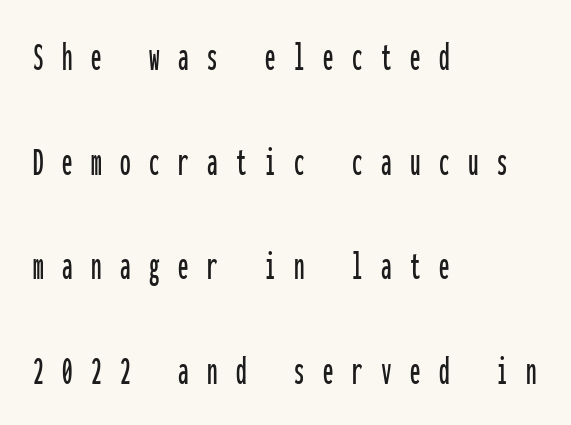
The image shows 42 px condensed sans-serif type, upright, monospaced; set left-aligned, loose line spacing (2.49x), unusually wide letter spacing (+0.44 em), not underlined; low stroke contrast and a medium x-height.
